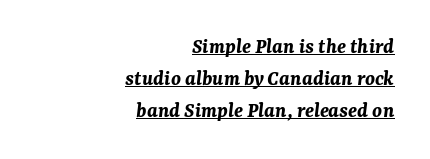
The typesetting leans heavy: a genuine bold. Italic: yes, the glyphs are oblique. Glyph-to-glyph distance matches everyday printed text. In CSS terms this would be text-align: right. If you measured baseline to baseline, you'd find a middling distance. Decoration check: the copy is underlined.
